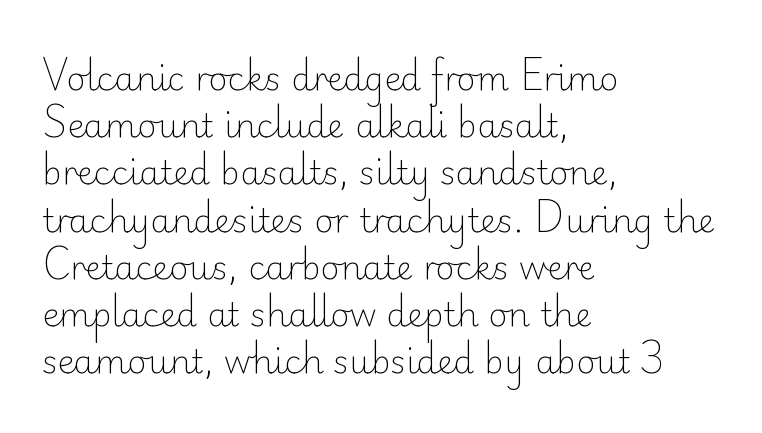
{"serif": "no", "italic": "no", "bold": "no", "weight": "light", "width": "normal", "stroke_contrast": "low", "x_height": "small", "monospaced": "no", "underline": "no", "align": "left", "line_spacing": "normal", "line_spacing_ratio": 1.43, "letter_spacing": "normal", "letter_spacing_em": 0.0, "glyph_px": 33}
